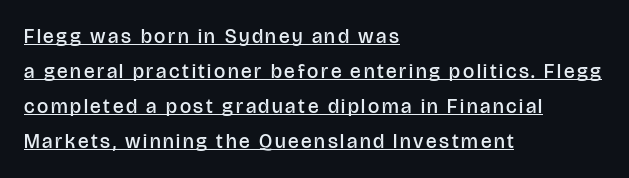
The face used here appears with an underline applied. The font's upright variant was chosen for this text. The compositor pushed each line to the left boundary. Students, this is semibold: more ink than regular, less than bold.
